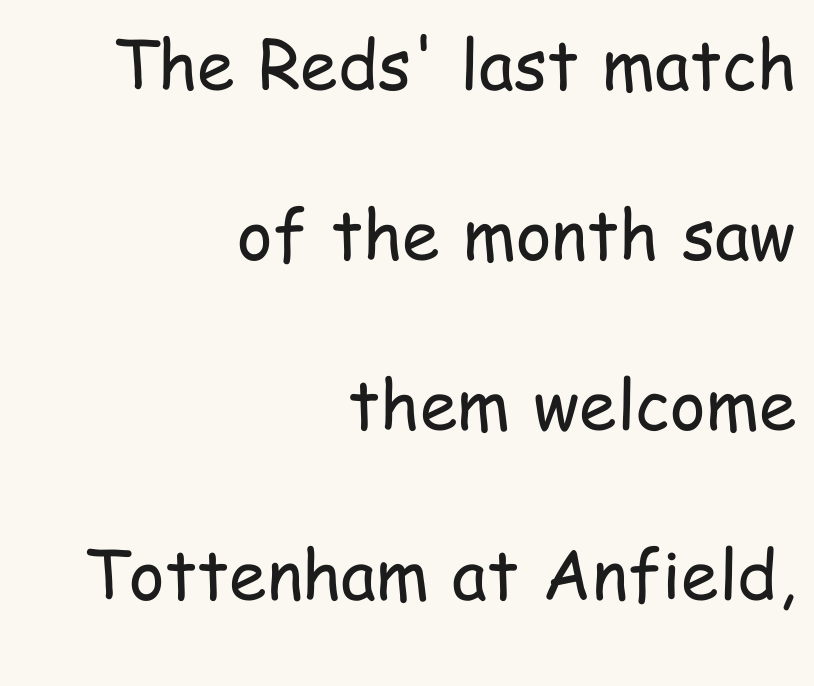
This rendering features lettering with no underline. Grotesque or geometric, the face here clearly has no serifs. A light-to-regular cut is what we see here. Airy leading. Does extra space separate the letters? No, they use regular spacing.
